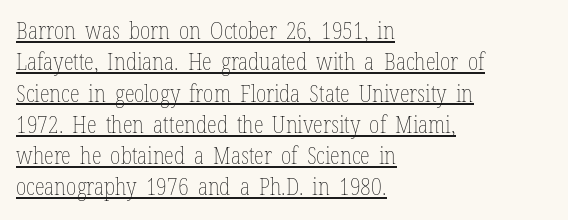
Typeset ragged right — the left edge is the straight one. No extra ink here — the face is not bold. This sample uses an upright cut, with every glyph sitting square on the baseline. In designer terms, the underline attribute is active on this setting.
